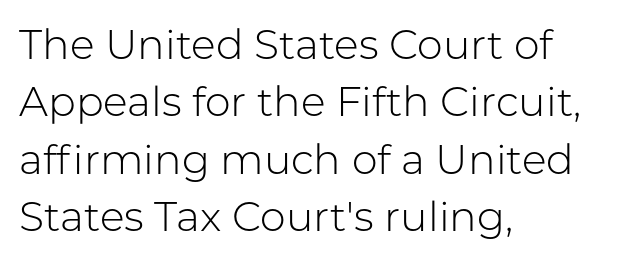
The letterforms sit at book weight or below. Inter-character spacing is left at the font's built-in metrics. This is the regular roman posture of the typeface. This is sans-serif lettering, the kind often seen on screens and signage. Descenders are the only things crossing below the line.
